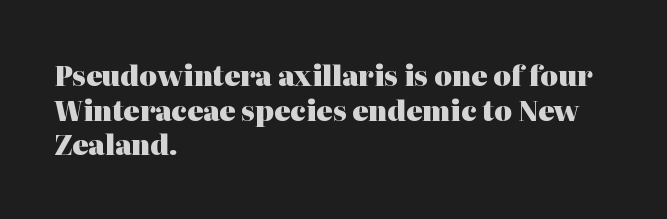
Q: Is the text bold? A: Yes.
Q: Is the text italic (slanted)? A: No, it is upright.
Q: Is the text underlined? A: No.
Q: How is the paragraph aligned? A: Left-aligned.
Q: Is the spacing between letters normal or unusually wide? A: Normal.
Q: Is the spacing between lines tight, normal or loose? A: Normal.
